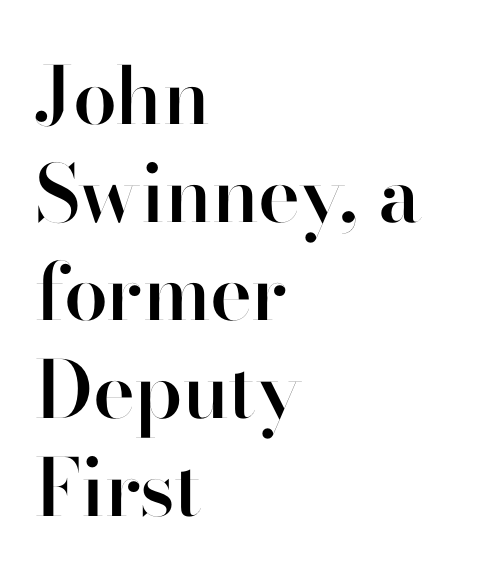
The type family on display is of the sans-serif kind. Standard letterfit; no display-style spreading of the glyphs. Each letter keeps its own natural width here, so spacing adapts to shape. Students, this is semibold: more ink than regular, less than bold. Underlining? Definitely not there. The ragged edge is on the right, which tells us the setting is flush left.
